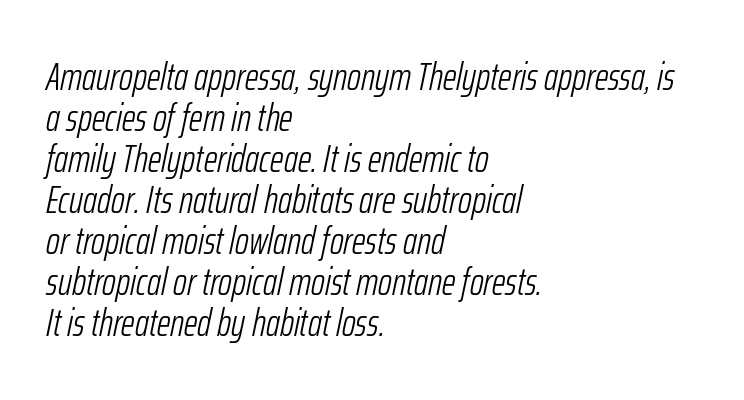
Tall strokes in this sample are angled rather than plumb. Teacher's note: observe the even left margin — that is flush-left alignment. Any mark beneath the type? The region is blank. The passage shown is not bold in any degree. Leading is clearly below the norm, producing a dense column.
